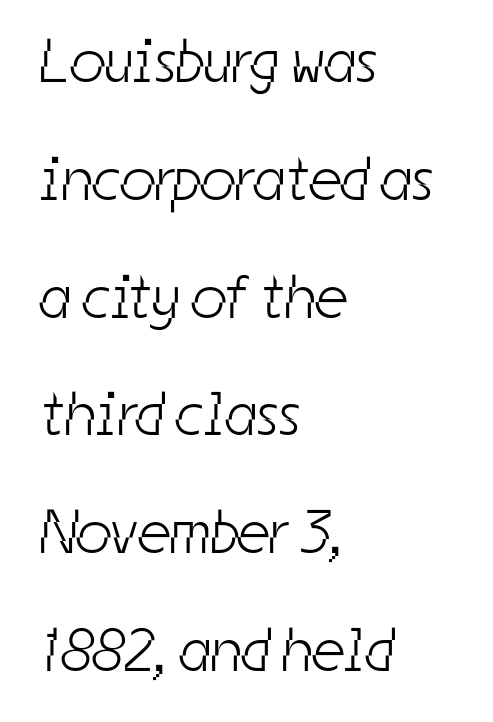
The passage shown is typeset with a sans-serif family. Leading: increased. The horizontal fit of the characters is conventional and even. The strokes are not fattened; the text isn't bold.
